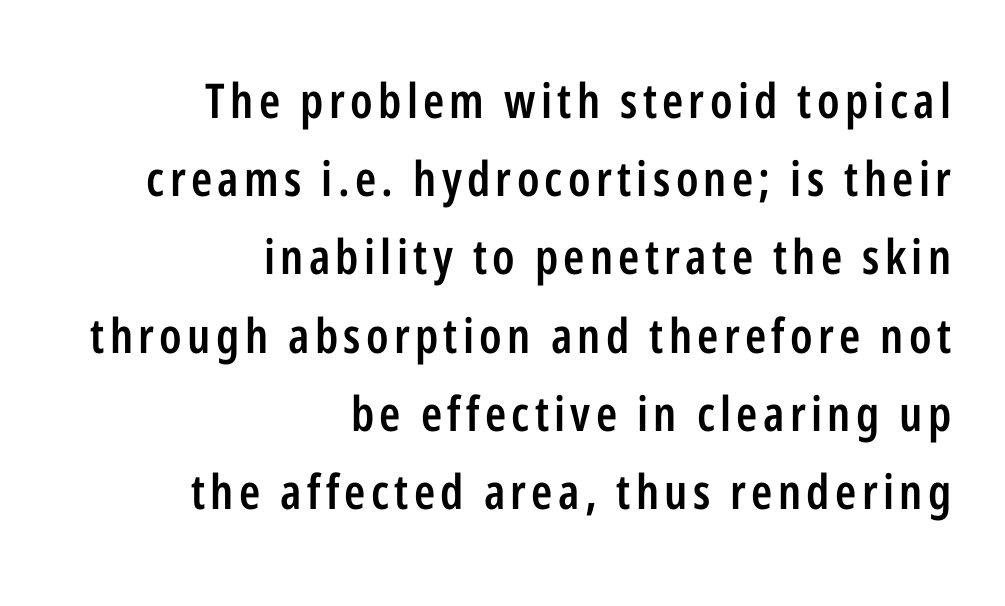
Vertically, the passage feels balanced, rows spaced as you'd expect. Varying glyph widths throughout — classic text-font behaviour. Bare-footed words on every line. Line endings align vertically; line beginnings do not. Nothing sits at the stroke ends, so this counts as sans-serif.
